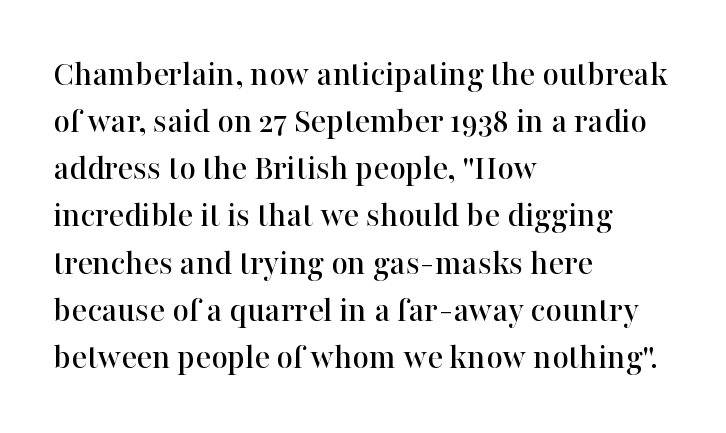
Q: Is the text italic (slanted)? A: No, it is upright.
Q: Is the typeface a serif or a sans-serif typeface? A: Serif.
Q: Is the text underlined? A: No.
Q: How is the paragraph aligned? A: Left-aligned.
Q: Is the spacing between letters normal or unusually wide? A: Normal.
Q: Is the spacing between lines tight, normal or loose? A: Normal.
Q: Width (condensed, normal, or wide)? A: Normal.
Q: Stroke contrast? A: High.
Q: x-height? A: Medium.
Q: Monospaced? A: No.
